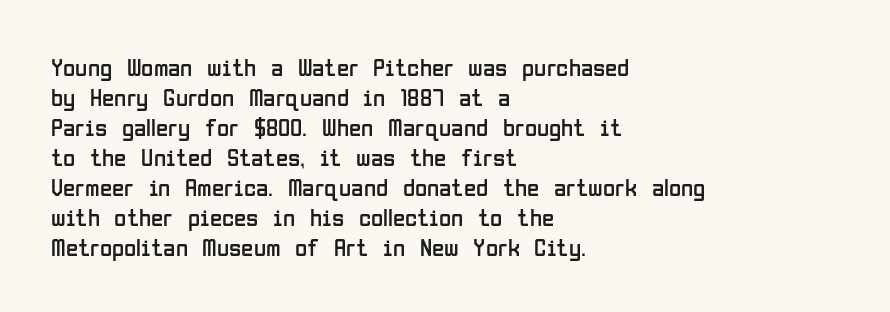
{"italic": "no", "bold": "no", "underline": "no", "align": "left", "line_spacing_ratio": 1.2, "letter_spacing": "normal", "letter_spacing_em": 0.0, "glyph_px": 25}
